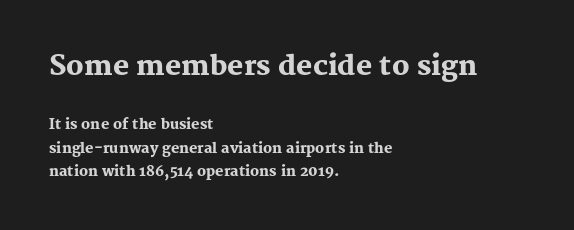
Q: Is the text bold? A: Yes.
Q: Is the text italic (slanted)? A: No, it is upright.
Q: Is the text underlined? A: No.
Q: How is the paragraph aligned? A: Left-aligned.
Q: Is the spacing between letters normal or unusually wide? A: Normal.
Q: Is the spacing between lines tight, normal or loose? A: Normal.
Q: Which block of text is set in a larger size, the first (top) or the second (bottom)? A: The first (top) one.
